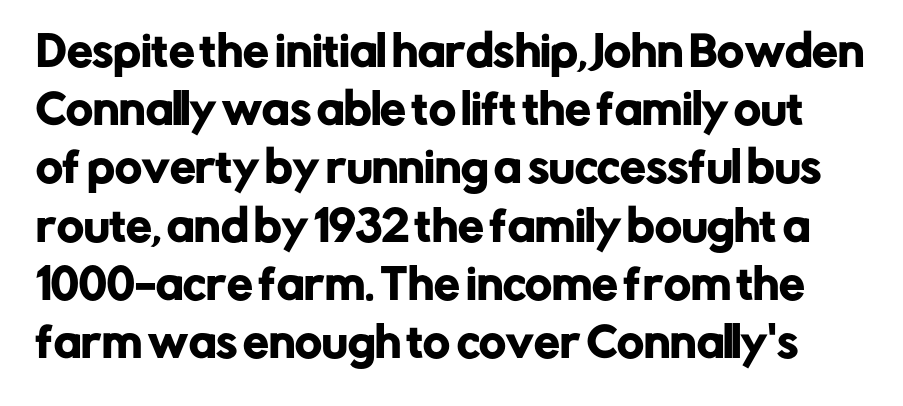
The image shows 41 px sans-serif type, upright; set normal line spacing (1.42x), normal letter spacing, not underlined; low stroke contrast and a medium x-height.
